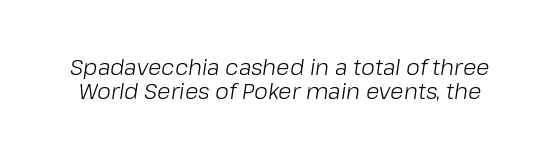
Q: Is the text bold? A: No.
Q: Is the text italic (slanted)? A: Yes, it leans right by about 8 degrees.
Q: Is the text underlined? A: No.
Q: Is the spacing between letters normal or unusually wide? A: Normal.
Q: Is the spacing between lines tight, normal or loose? A: Tight.
